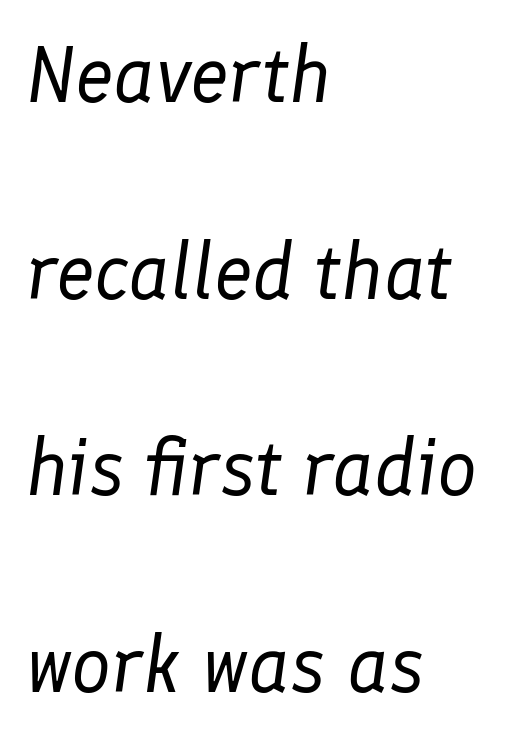
The image shows 79 px regular-weight type, italic (leaning right); set left-aligned, loose line spacing (2.49x), normal letter spacing, not underlined; low stroke contrast and a medium x-height.
